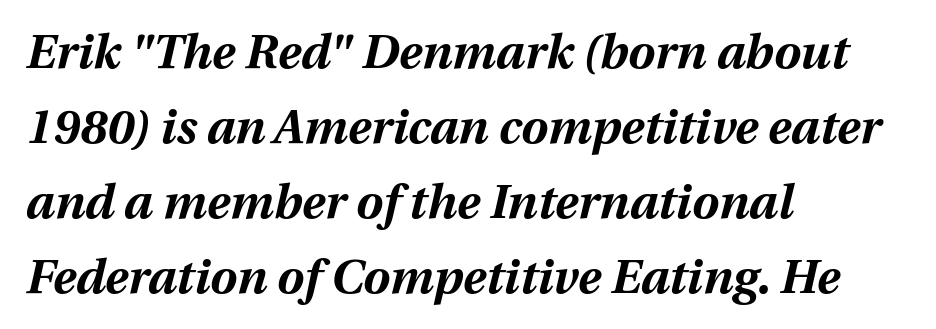
This is oblique type, the kind used for emphasis or titles. A typesetter would call this proportional, since set widths differ per character. Is the type bold? Yes — the strokes are clearly thick and heavy. The passage shown stacks its lines at a standard gap. The letters sit at their default tracking, neither squeezed nor spread.
